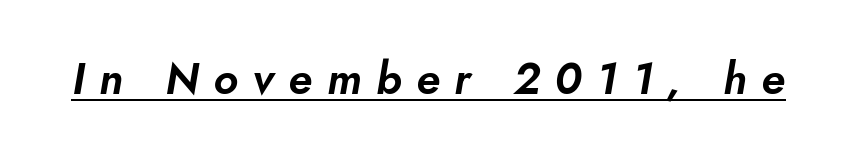
The image shows 44 px text type, italic (leaning right); set unusually wide letter spacing (+0.33 em), underlined; low stroke contrast and a small x-height.
